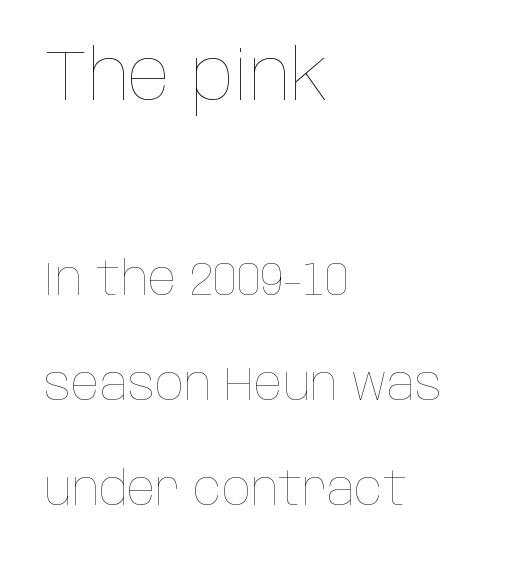
The image shows 70 px thin, condensed type, upright; set left-aligned, loose line spacing (2.24x), normal letter spacing, not underlined; the first (top) block is 1.49x larger; low stroke contrast and a large x-height.
